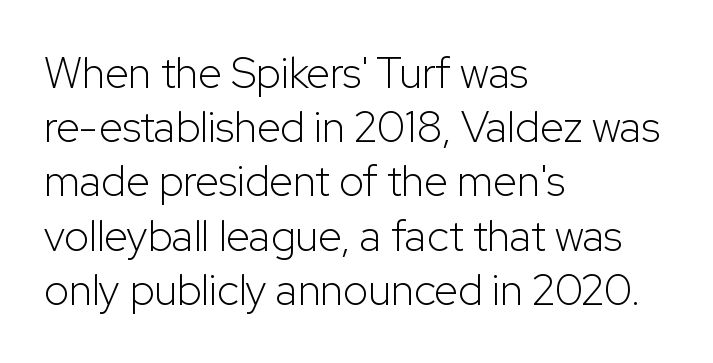
The specimen omits any rule beneath the text block's lines. The cut favours lightness, reaching ordinary text weight at its darkest. The lines sit at an ordinary, default distance from one another. It's the straight-up-and-down kind of type.
